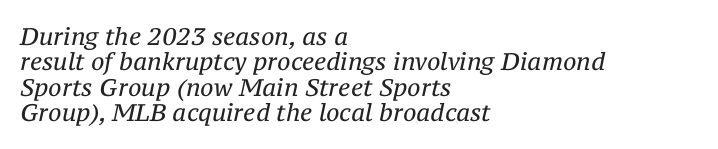
Has an underline been added? It has not. Standard letterfit; no display-style spreading of the glyphs. The rag falls on the right side of this text block. Students, observe: this is what under-led, compact text looks like.
